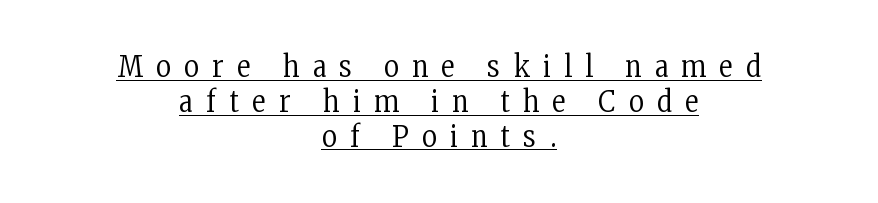
Q: Is the text bold? A: No.
Q: Is the text italic (slanted)? A: No, it is upright.
Q: Is the typeface a serif or a sans-serif typeface? A: Serif.
Q: Is the text underlined? A: Yes.
Q: How is the paragraph aligned? A: Centered.
Q: Is the spacing between letters normal or unusually wide? A: Unusually wide.
Q: Width (condensed, normal, or wide)? A: Condensed.
Q: Stroke contrast? A: Low.
Q: x-height? A: Medium.
Q: Monospaced? A: No.
